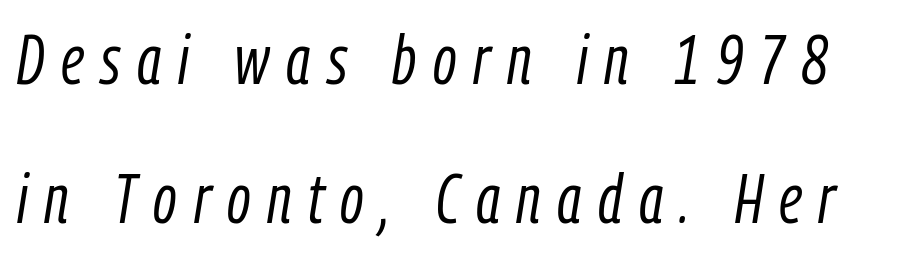
Q: Is the text bold? A: No.
Q: Is the text italic (slanted)? A: Yes, it leans right by about 9 degrees.
Q: Is the text underlined? A: No.
Q: Is the spacing between letters normal or unusually wide? A: Unusually wide.
Q: Is the spacing between lines tight, normal or loose? A: Loose.
Q: Width (condensed, normal, or wide)? A: Condensed.
Q: Stroke contrast? A: Low.
Q: x-height? A: Medium.
Q: Monospaced? A: No.
